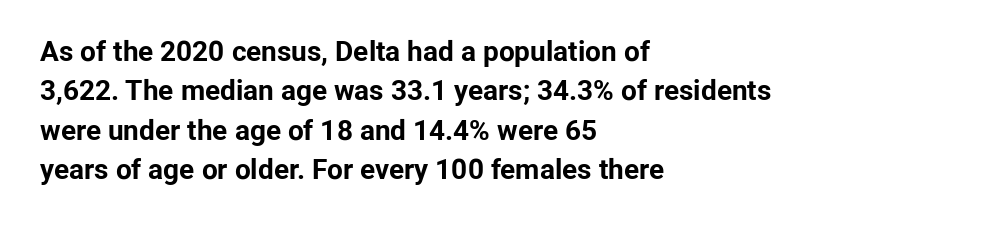
Q: Is the text bold? A: Yes.
Q: Is the text italic (slanted)? A: No, it is upright.
Q: Is the typeface a serif or a sans-serif typeface? A: Sans-serif.
Q: Is the text underlined? A: No.
Q: How is the paragraph aligned? A: Left-aligned.
Q: Is the spacing between letters normal or unusually wide? A: Normal.
Q: Is the spacing between lines tight, normal or loose? A: Normal.
Q: Width (condensed, normal, or wide)? A: Normal.
Q: Stroke contrast? A: Low.
Q: x-height? A: Medium.
Q: Monospaced? A: No.
